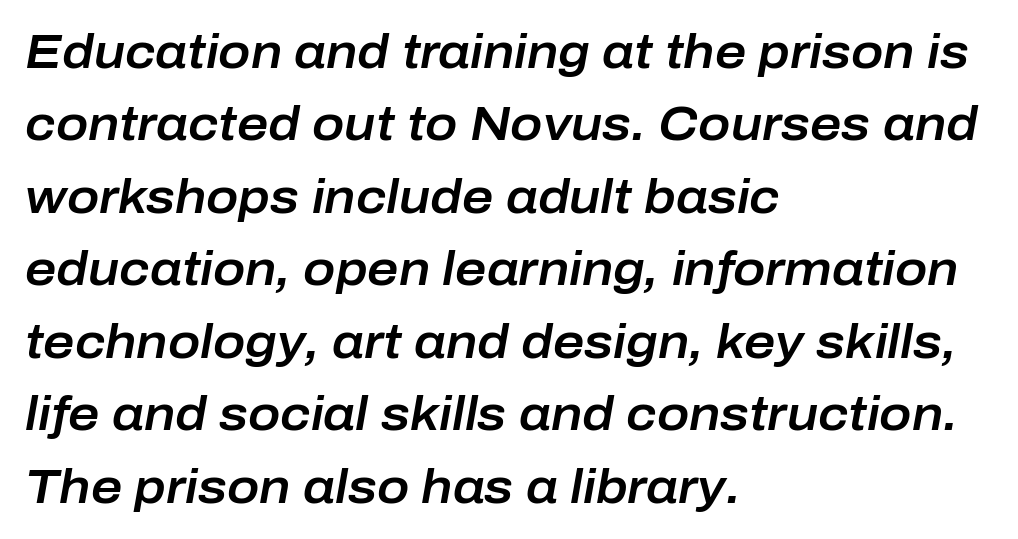
Q: Is the text italic (slanted)? A: Yes, it leans right by about 10 degrees.
Q: Is the text underlined? A: No.
Q: How is the paragraph aligned? A: Left-aligned.
Q: Is the spacing between letters normal or unusually wide? A: Normal.
Q: Is the spacing between lines tight, normal or loose? A: Normal.
Q: Width (condensed, normal, or wide)? A: Normal.
Q: Stroke contrast? A: Low.
Q: x-height? A: Medium.
Q: Monospaced? A: No.
